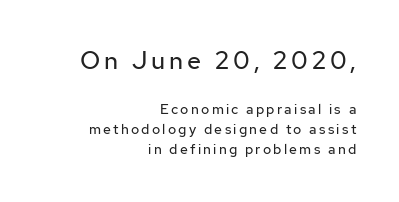
Q: Is the text bold? A: No.
Q: Is the text italic (slanted)? A: No, it is upright.
Q: Is the text underlined? A: No.
Q: How is the paragraph aligned? A: Right-aligned.
Q: Is the spacing between lines tight, normal or loose? A: Normal.
Q: Which block of text is set in a larger size, the first (top) or the second (bottom)? A: The first (top) one.
